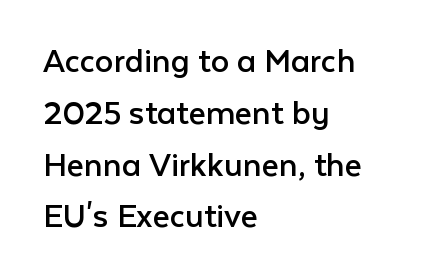
The image shows 37 px regular-weight sans-serif type, upright; set left-aligned, normal line spacing (1.4x), normal letter spacing, not underlined; low stroke contrast and a medium x-height.
